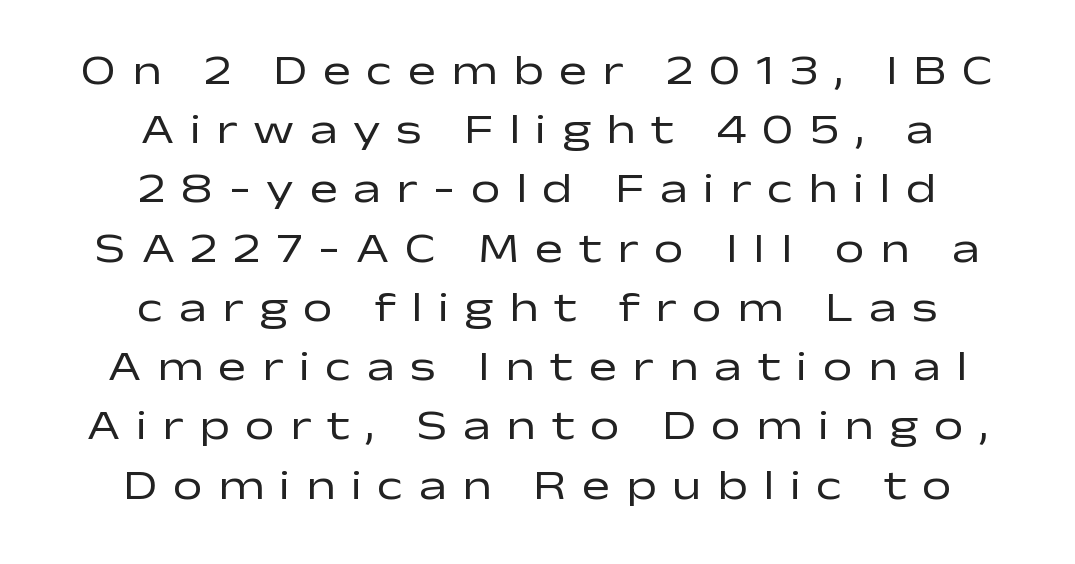
The image shows 42 px regular-weight, wide sans-serif type, upright; set centered, normal line spacing (1.41x), unusually wide letter spacing (+0.37 em), not underlined; low stroke contrast and a medium x-height.
